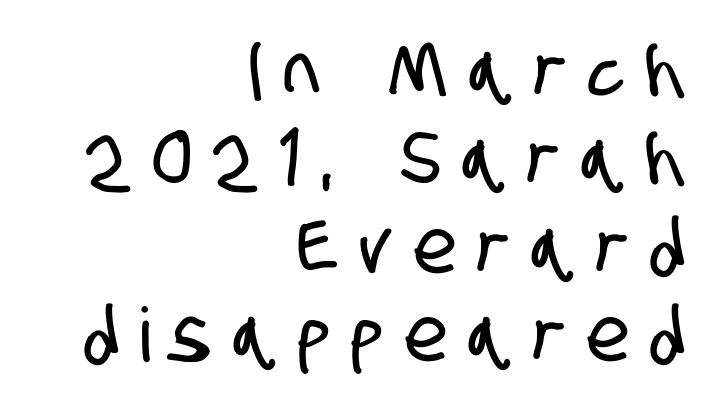
Q: Is the typeface a serif or a sans-serif typeface? A: Sans-serif.
Q: Is the text underlined? A: No.
Q: How is the paragraph aligned? A: Right-aligned.
Q: Is the spacing between letters normal or unusually wide? A: Unusually wide.
Q: Width (condensed, normal, or wide)? A: Condensed.
Q: Stroke contrast? A: Low.
Q: x-height? A: Large.
Q: Monospaced? A: No.
